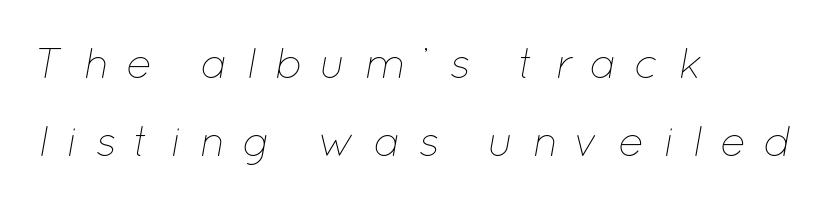
Q: Is the text bold? A: No.
Q: Is the text italic (slanted)? A: Yes, it leans right by about 12 degrees.
Q: Is the text underlined? A: No.
Q: How is the paragraph aligned? A: Left-aligned.
Q: Is the spacing between letters normal or unusually wide? A: Unusually wide.
Q: Width (condensed, normal, or wide)? A: Normal.
Q: Stroke contrast? A: Low.
Q: x-height? A: Medium.
Q: Monospaced? A: No.
